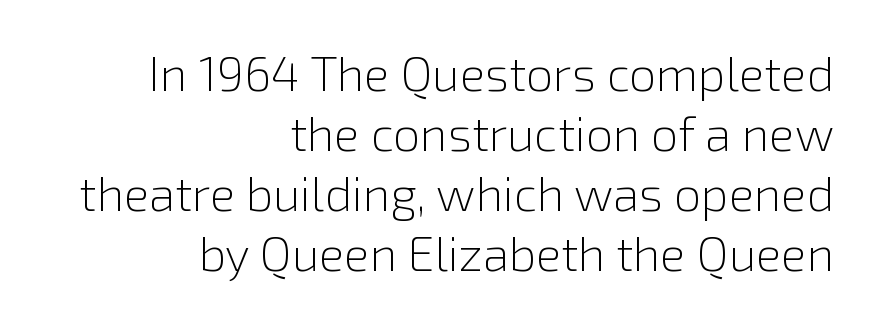
{"serif": "no", "italic": "no", "bold": "no", "weight": "light", "width": "normal", "stroke_contrast": "low", "x_height": "medium", "monospaced": "no", "underline": "no", "align": "right", "line_spacing": "normal", "line_spacing_ratio": 1.25, "letter_spacing": "normal", "letter_spacing_em": 0.0, "glyph_px": 48}
